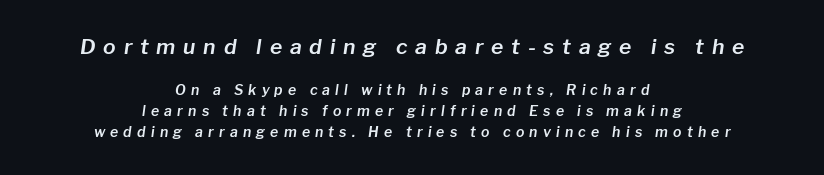
The block sitting higher on the canvas is the one with enlarged characters. Vertical spacing — default. These lines are centered, leaving both edges ragged. Glance below the letters and you will spot only blank space. Here the glyphs are tracked loosely, breaking word shapes into spaced letters. Emphasis-style slanted type is in use.
